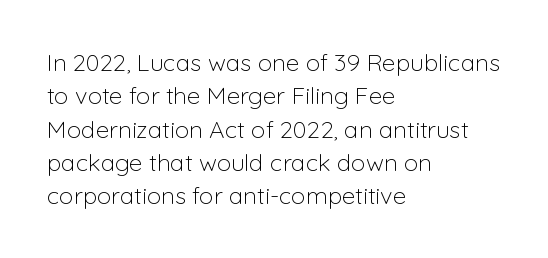
Q: Is the text bold? A: No.
Q: Is the text italic (slanted)? A: No, it is upright.
Q: Is the text underlined? A: No.
Q: How is the paragraph aligned? A: Left-aligned.
Q: Is the spacing between letters normal or unusually wide? A: Normal.
Q: Is the spacing between lines tight, normal or loose? A: Normal.
